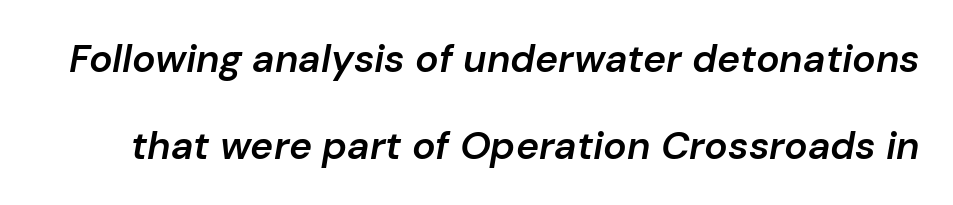
Q: Is the text bold? A: Semi-bold.
Q: Is the text italic (slanted)? A: Yes, it leans right by about 10 degrees.
Q: Is the text underlined? A: No.
Q: Is the spacing between letters normal or unusually wide? A: Normal.
Q: Is the spacing between lines tight, normal or loose? A: Loose.
Q: Width (condensed, normal, or wide)? A: Normal.
Q: Stroke contrast? A: Low.
Q: x-height? A: Medium.
Q: Monospaced? A: No.
